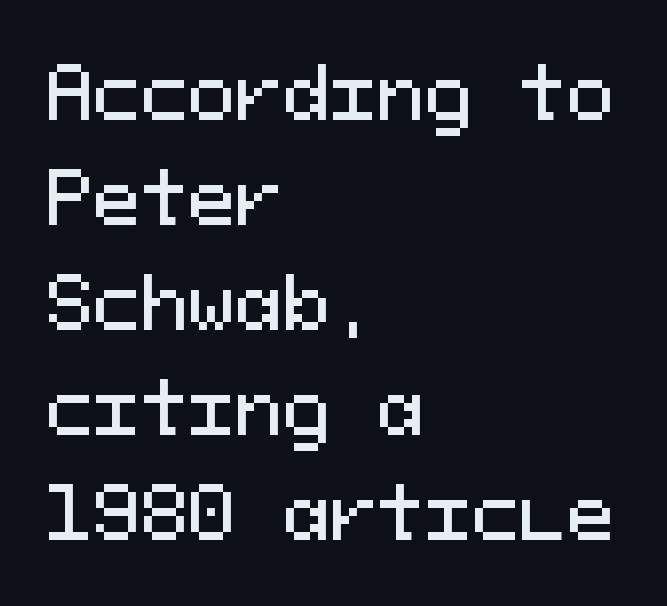
The image shows 71 px sans-serif type, upright, monospaced; set left-aligned, normal line spacing (1.48x), normal letter spacing, not underlined; medium stroke contrast and a medium x-height.
